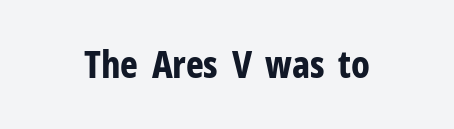
The image shows 38 px bold, condensed sans-serif type, upright; set normal letter spacing, not underlined; low stroke contrast and a medium x-height.
